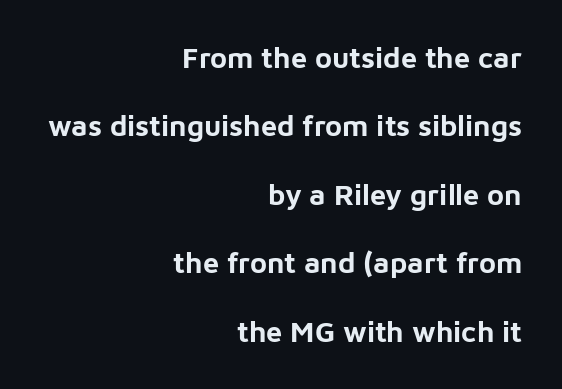
Q: Is the text bold? A: Yes.
Q: Is the text italic (slanted)? A: No, it is upright.
Q: Is the typeface a serif or a sans-serif typeface? A: Sans-serif.
Q: Is the text underlined? A: No.
Q: How is the paragraph aligned? A: Right-aligned.
Q: Is the spacing between letters normal or unusually wide? A: Normal.
Q: Is the spacing between lines tight, normal or loose? A: Loose.
Q: Width (condensed, normal, or wide)? A: Normal.
Q: Stroke contrast? A: Low.
Q: x-height? A: Medium.
Q: Monospaced? A: No.
